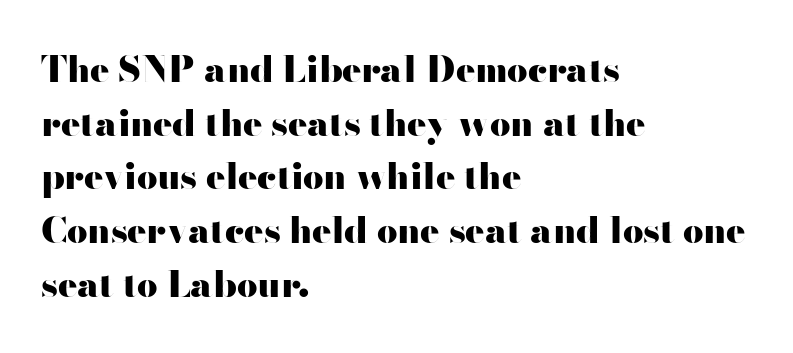
Type without underlining. The lines sit at an ordinary, default distance from one another. The glyphs have the mass of a bold cut. Characters remain perfectly vertical along every line. Where is the straight margin? On the left. Are there feet on the stems? There aren't — it's a sans.
